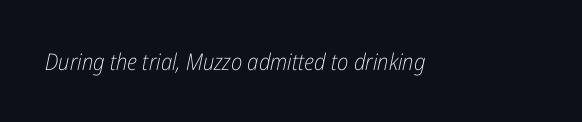
Q: Is the text bold? A: No.
Q: Is the text italic (slanted)? A: Yes, it leans right by about 12 degrees.
Q: Is the text underlined? A: No.
Q: Is the spacing between letters normal or unusually wide? A: Normal.
